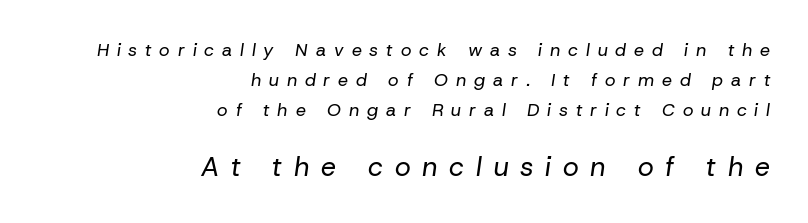
Q: Is the text bold? A: No.
Q: Is the text italic (slanted)? A: Yes, it leans right by about 8 degrees.
Q: Is the text underlined? A: No.
Q: How is the paragraph aligned? A: Right-aligned.
Q: Is the spacing between letters normal or unusually wide? A: Unusually wide.
Q: Is the spacing between lines tight, normal or loose? A: Normal.
Q: Which block of text is set in a larger size, the first (top) or the second (bottom)? A: The second (bottom) one.
